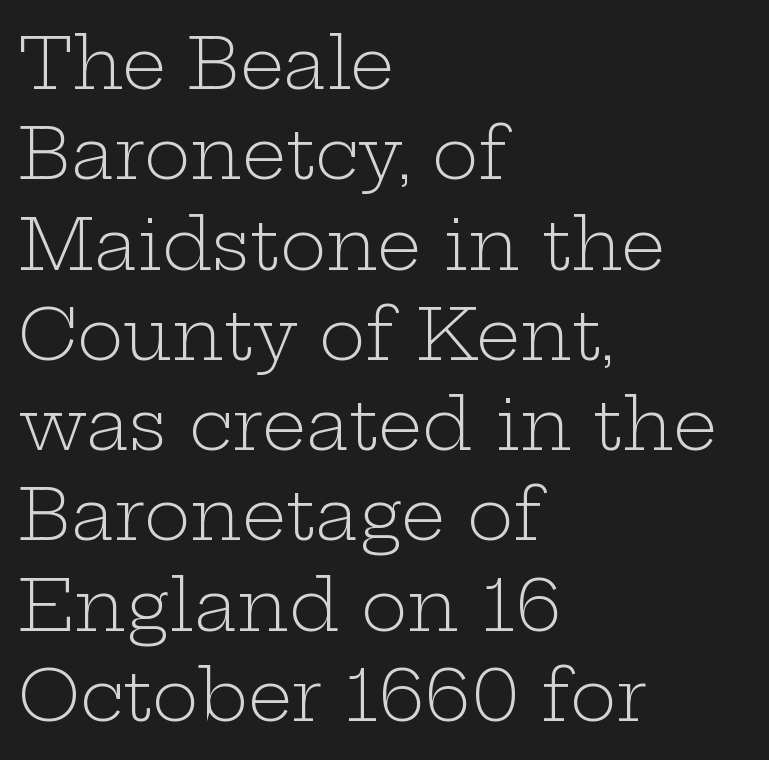
The image shows 70 px light, wide serif type, upright; set left-aligned, normal line spacing (1.29x), normal letter spacing, not underlined; low stroke contrast and a medium x-height.
